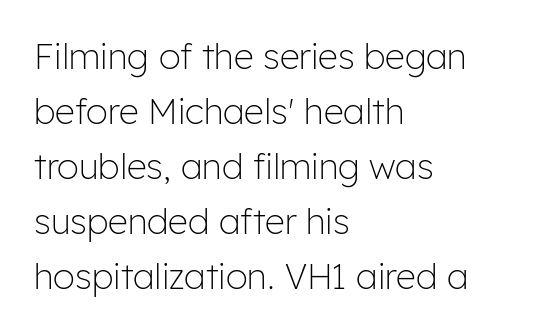
Q: Is the text bold? A: No.
Q: Is the text italic (slanted)? A: No, it is upright.
Q: Is the typeface a serif or a sans-serif typeface? A: Sans-serif.
Q: Is the text underlined? A: No.
Q: How is the paragraph aligned? A: Left-aligned.
Q: Is the spacing between letters normal or unusually wide? A: Normal.
Q: Is the spacing between lines tight, normal or loose? A: Normal.
Q: Width (condensed, normal, or wide)? A: Normal.
Q: Stroke contrast? A: Low.
Q: x-height? A: Medium.
Q: Monospaced? A: No.
